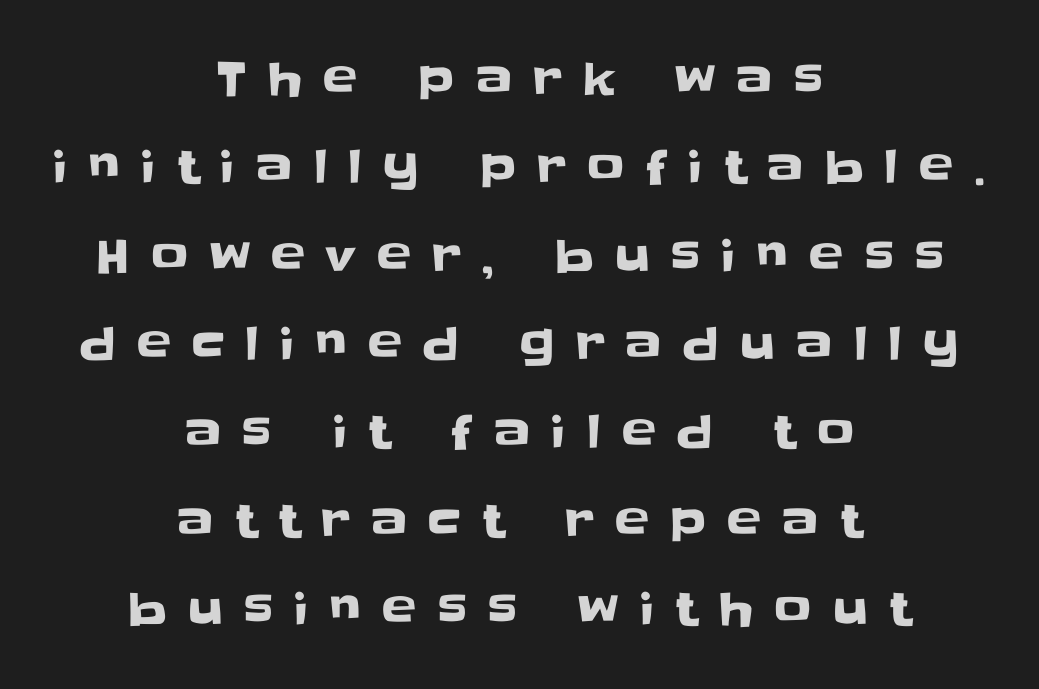
Tracking here is generous; glyphs stand well apart from one another. This sample uses an upright cut, with every glyph sitting square on the baseline. A great deal of white space separates one row of letters from the next. Character widths vary here, with narrow letters taking less room than wide ones.
